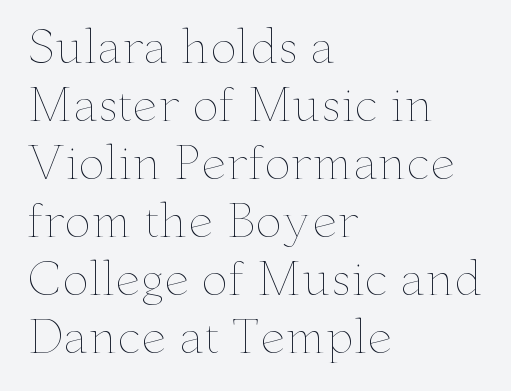
Caption: multi-line text, flush left, ragged right. This is roman type, the default non-slanted kind. The letters sit at their default tracking, neither squeezed nor spread. Is the stroke heavy? The answer is a plain regular-or-lighter. The string is rendered with underlining switched off. The lines sit at an ordinary, default distance from one another.
